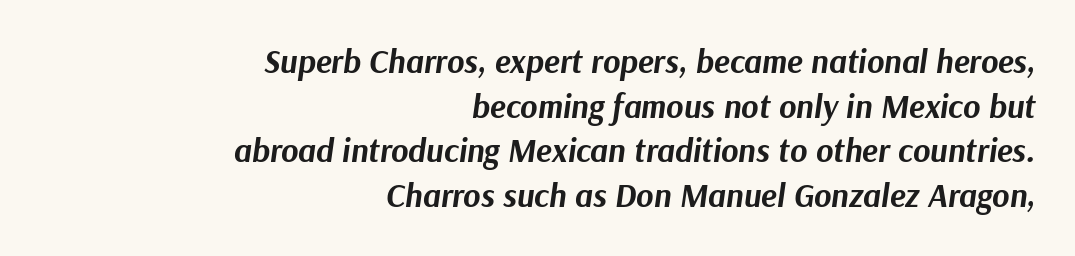
The image shows 33 px bold type, italic (leaning right); set right-aligned, normal line spacing (1.35x), normal letter spacing, not underlined; medium stroke contrast and a medium x-height.
